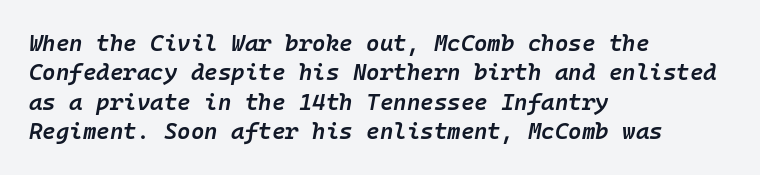
Q: Is the text bold? A: Semi-bold.
Q: Is the text italic (slanted)? A: Yes, it leans right by about 10 degrees.
Q: Is the text underlined? A: No.
Q: How is the paragraph aligned? A: Left-aligned.
Q: Is the spacing between letters normal or unusually wide? A: Normal.
Q: Is the spacing between lines tight, normal or loose? A: Normal.
